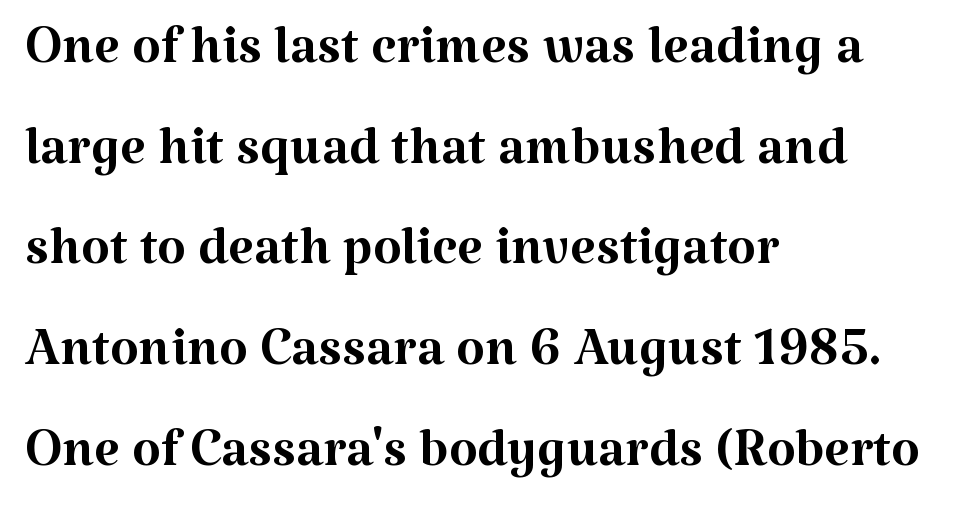
Vertical spacing — default. The font is comparable to plain body text, perhaps lighter. It's the straight-up-and-down kind of type. Reading down the block, your eye returns to a fixed left position each line. Each letter's strokes conclude with small projecting serifs.
